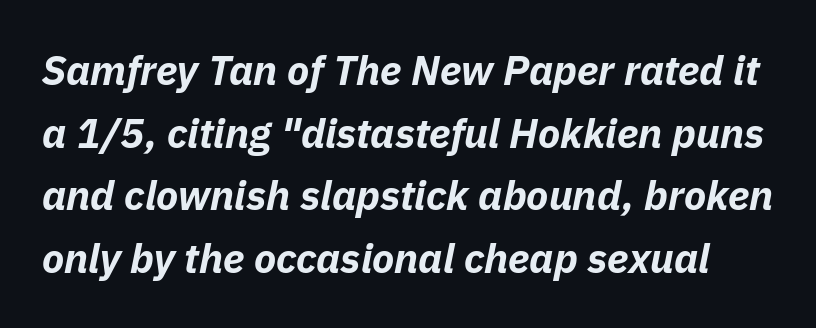
The image shows 41 px bold type, italic (leaning right); set normal line spacing (1.53x), normal letter spacing, not underlined; low stroke contrast and a medium x-height.
